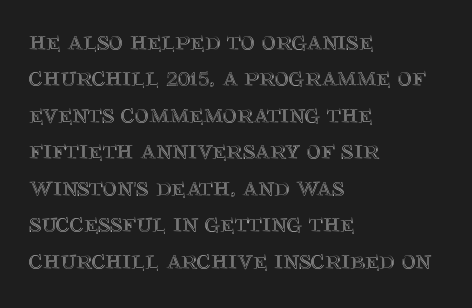
Q: Is the text italic (slanted)? A: No, it is upright.
Q: Is the text underlined? A: No.
Q: How is the paragraph aligned? A: Left-aligned.
Q: Is the spacing between letters normal or unusually wide? A: Normal.
Q: Is the spacing between lines tight, normal or loose? A: Normal.
